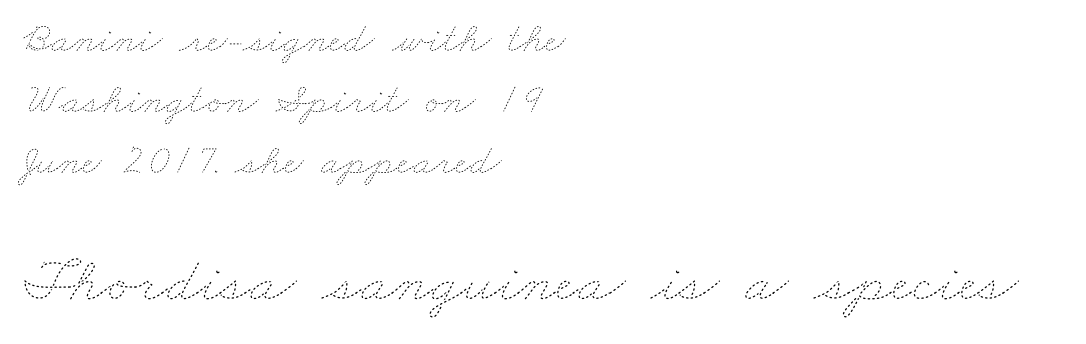
Q: Is the text bold? A: No.
Q: Is the text underlined? A: No.
Q: How is the paragraph aligned? A: Left-aligned.
Q: Is the spacing between letters normal or unusually wide? A: Normal.
Q: Is the spacing between lines tight, normal or loose? A: Normal.
Q: Which block of text is set in a larger size, the first (top) or the second (bottom)? A: The second (bottom) one.
Q: Width (condensed, normal, or wide)? A: Wide.
Q: Stroke contrast? A: Low.
Q: x-height? A: Small.
Q: Monospaced? A: No.
